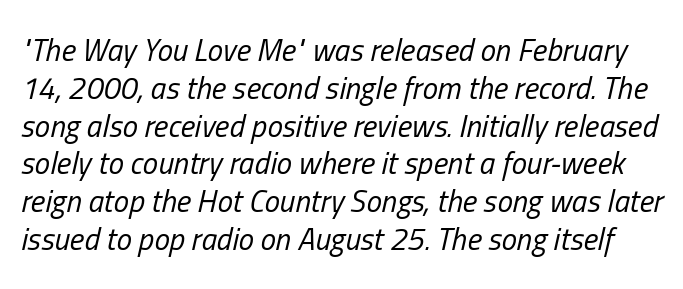
A typesetter would call this proportional, since set widths differ per character. Posture: slanted. The passage shown has conventional tracking throughout. The cut favours lightness, reaching ordinary text weight at its darkest. Has an underline been added? It has not.
